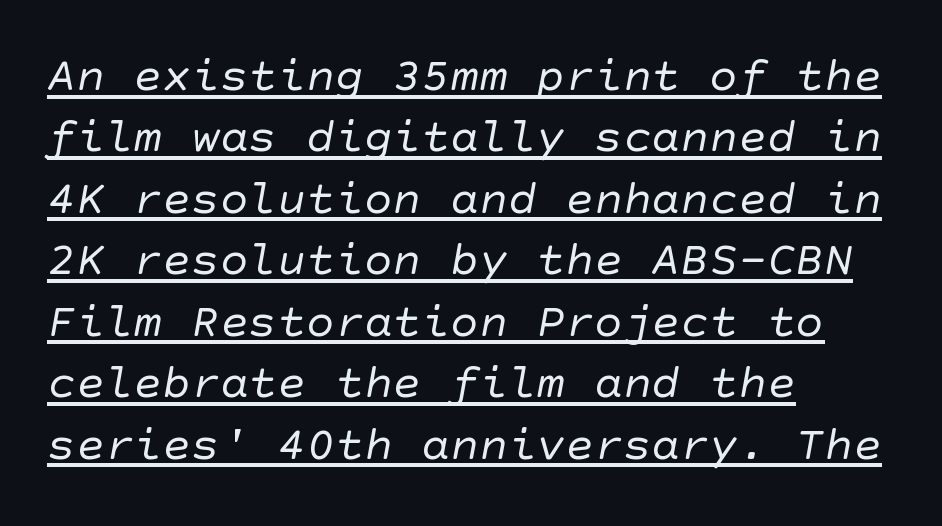
On a weight scale, this lands at 450 or below. Is this a sans? Yes — the strokes have no serifs. Reading down the block, your eye returns to a fixed left position each line. Regarding leading, the lines here are spaced in the standard way. Nothing unusual about the tracking: characters are spaced as the font intends. Students, observe the line beneath the letters — that is underlining.
